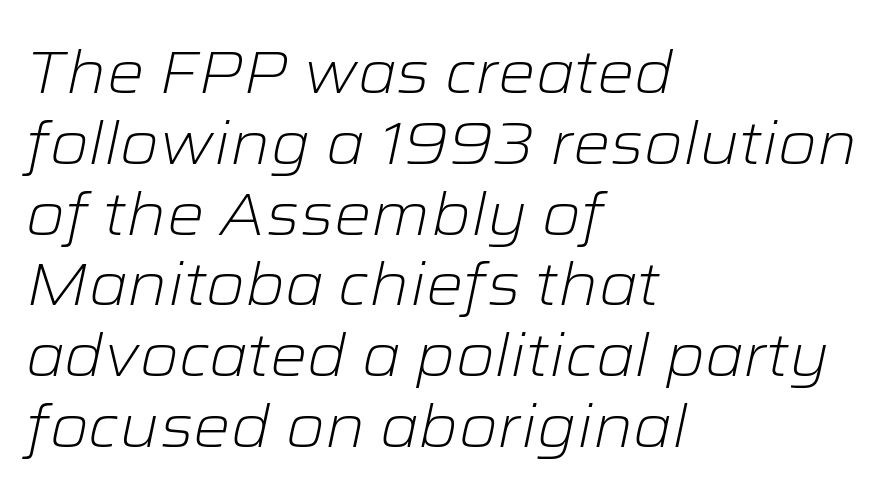
Q: Is the text bold? A: No.
Q: Is the text italic (slanted)? A: Yes, it leans right by about 12 degrees.
Q: Is the text underlined? A: No.
Q: How is the paragraph aligned? A: Left-aligned.
Q: Is the spacing between letters normal or unusually wide? A: Normal.
Q: Width (condensed, normal, or wide)? A: Wide.
Q: Stroke contrast? A: Low.
Q: x-height? A: Medium.
Q: Monospaced? A: No.
